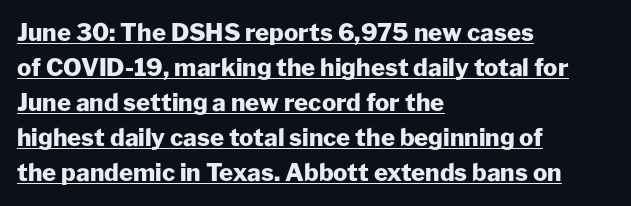
Whoever set this chose a conventional vertical rhythm. Its strokes are broad and dark, the hallmark of bold type. The rendering keeps characters at their native spacing. Underlined type.
